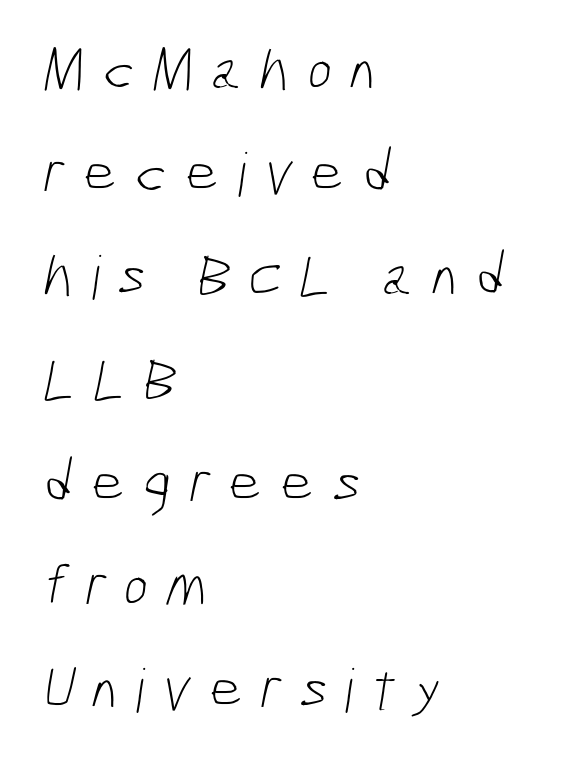
Spacing between characters has been opened up far beyond the box default. Horizontally, the lines are justified to the leading edge only. This sample has the flowing, uneven cadence of proportional lettering. This rendering features lettering with no underline.
